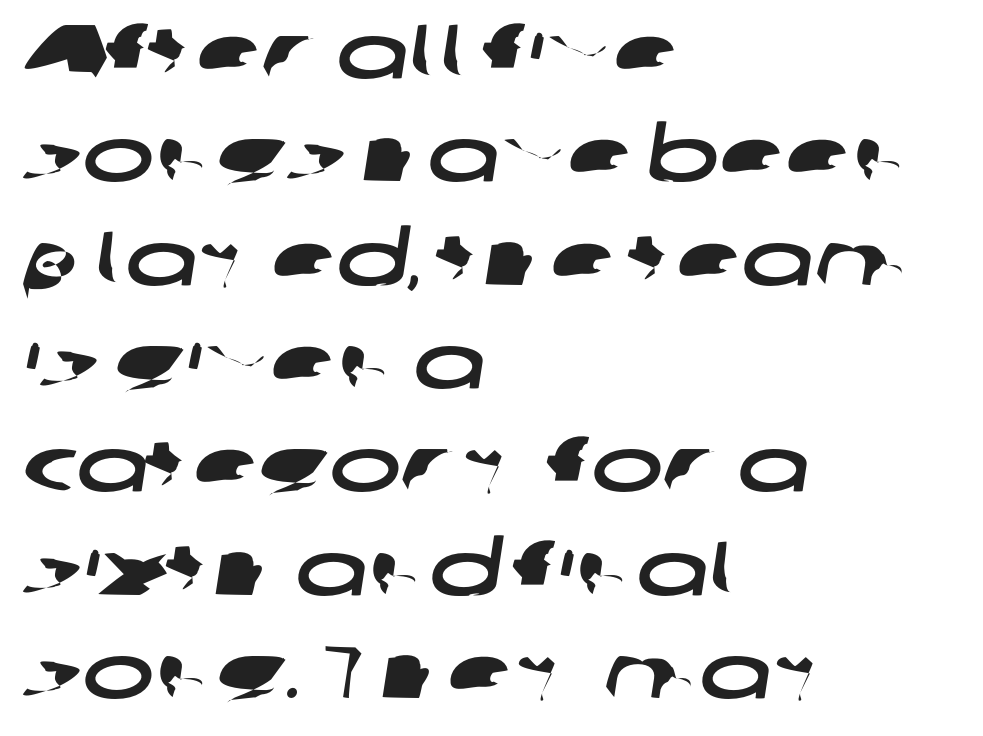
The image shows 76 px wide sans-serif type; set left-aligned, normal line spacing (1.36x), normal letter spacing, not underlined; low stroke contrast and a medium x-height.
